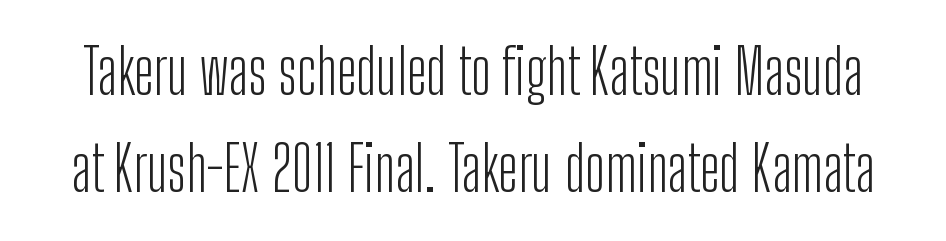
{"serif": "no", "italic": "no", "bold": "no", "weight": "light", "width": "condensed", "stroke_contrast": "low", "x_height": "medium", "monospaced": "no", "underline": "no", "line_spacing": "normal", "line_spacing_ratio": 1.57, "letter_spacing": "normal", "letter_spacing_em": 0.0, "glyph_px": 62}
